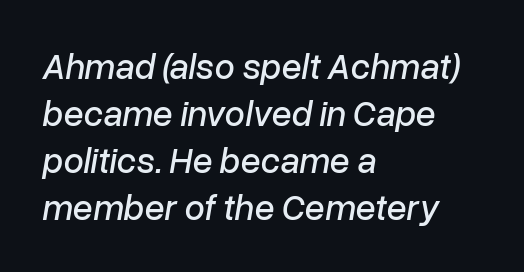
Q: Is the text italic (slanted)? A: Yes, it leans right by about 10 degrees.
Q: Is the text underlined? A: No.
Q: How is the paragraph aligned? A: Left-aligned.
Q: Is the spacing between letters normal or unusually wide? A: Normal.
Q: Is the spacing between lines tight, normal or loose? A: Normal.
Q: Width (condensed, normal, or wide)? A: Normal.
Q: Stroke contrast? A: Low.
Q: x-height? A: Medium.
Q: Monospaced? A: No.
